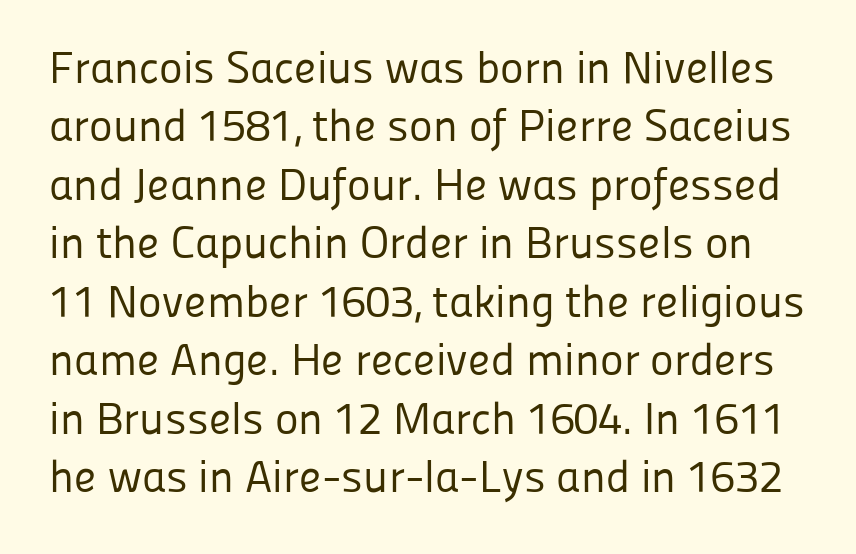
Ink coverage per letter is moderate at most. Proportional: the letters do not fall into vertical columns. Line spacing here is normal. Regarding serifs, this sample does without them.
